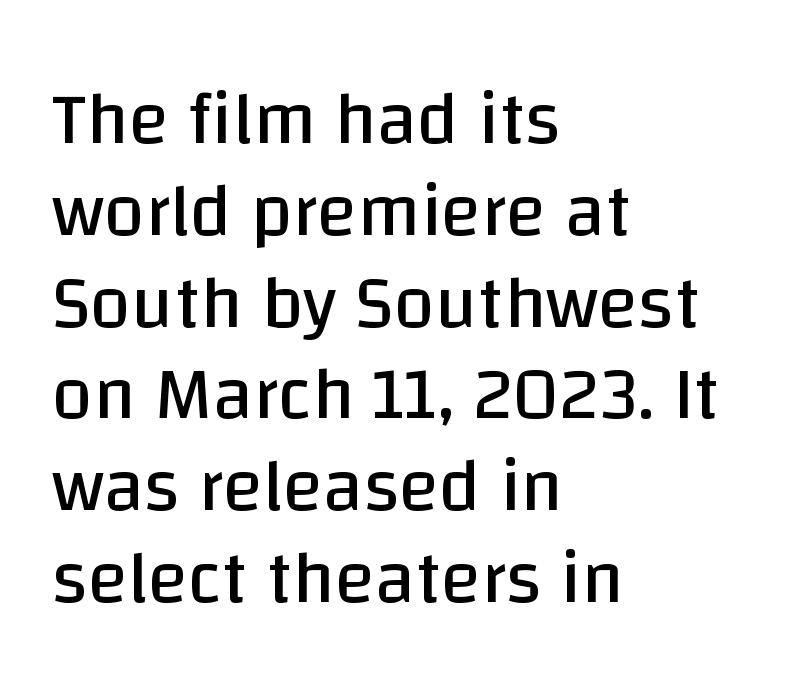
The image shows 74 px regular-weight sans-serif type, upright; set left-aligned, line spacing 1.24x, normal letter spacing, not underlined; low stroke contrast and a large x-height.
